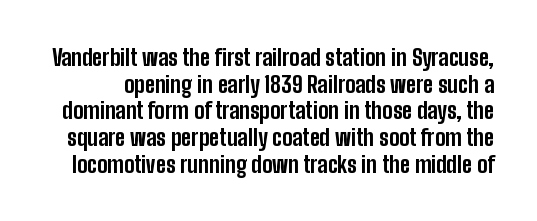
{"italic": "no", "bold": "yes", "underline": "no", "line_spacing_ratio": 1.16, "letter_spacing": "normal", "letter_spacing_em": 0.0, "glyph_px": 23}
